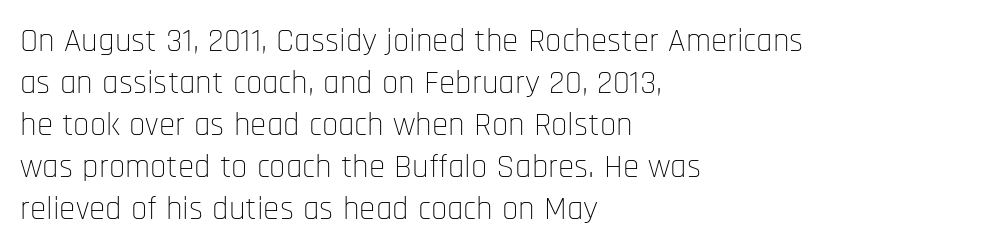
{"serif": "no", "italic": "no", "bold": "no", "weight": "thin", "width": "condensed", "stroke_contrast": "low", "x_height": "large", "monospaced": "no", "underline": "no", "align": "left", "line_spacing": "normal", "line_spacing_ratio": 1.27, "letter_spacing": "normal", "letter_spacing_em": 0.0, "glyph_px": 33}
